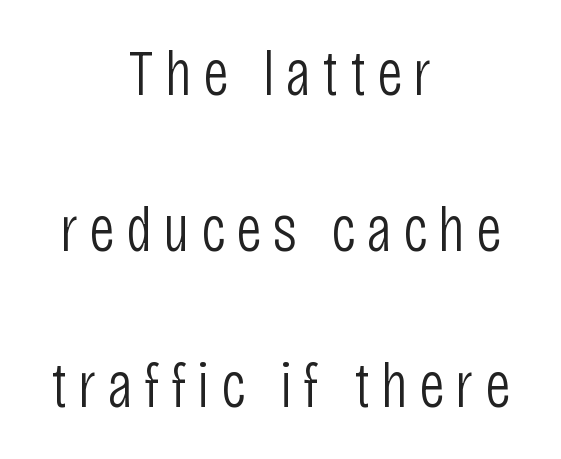
{"serif": "no", "italic": "no", "bold": "no", "weight": "light", "width": "condensed", "stroke_contrast": "low", "x_height": "large", "monospaced": "no", "underline": "no", "align": "center", "line_spacing": "loose", "line_spacing_ratio": 2.4, "glyph_px": 65}
